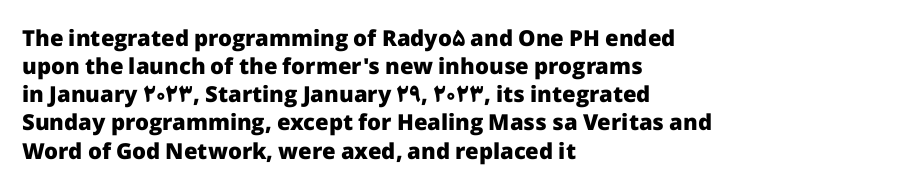
The passage is arranged the way most books set body copy — flush left. No word sits above an underline. Nobody touched the tracking dial on this one. Stroke thickness is high; the sample reads as a true bold.
